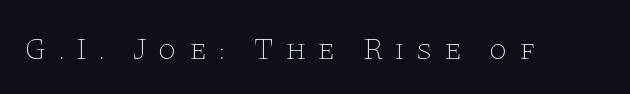
Q: Is the text bold? A: No.
Q: Is the text italic (slanted)? A: No, it is upright.
Q: Is the typeface a serif or a sans-serif typeface? A: Serif.
Q: Is the text underlined? A: No.
Q: Is the spacing between letters normal or unusually wide? A: Unusually wide.
Q: Width (condensed, normal, or wide)? A: Wide.
Q: Stroke contrast? A: Low.
Q: x-height? A: Large.
Q: Monospaced? A: No.
